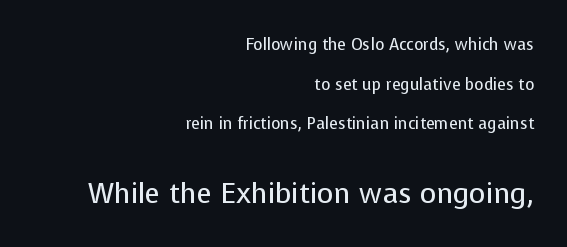
Q: Is the text bold? A: No.
Q: Is the text italic (slanted)? A: No, it is upright.
Q: Is the typeface a serif or a sans-serif typeface? A: Sans-serif.
Q: Is the text underlined? A: No.
Q: How is the paragraph aligned? A: Right-aligned.
Q: Is the spacing between letters normal or unusually wide? A: Normal.
Q: Is the spacing between lines tight, normal or loose? A: Loose.
Q: Which block of text is set in a larger size, the first (top) or the second (bottom)? A: The second (bottom) one.
Q: Width (condensed, normal, or wide)? A: Normal.
Q: Stroke contrast? A: Low.
Q: x-height? A: Medium.
Q: Monospaced? A: No.
